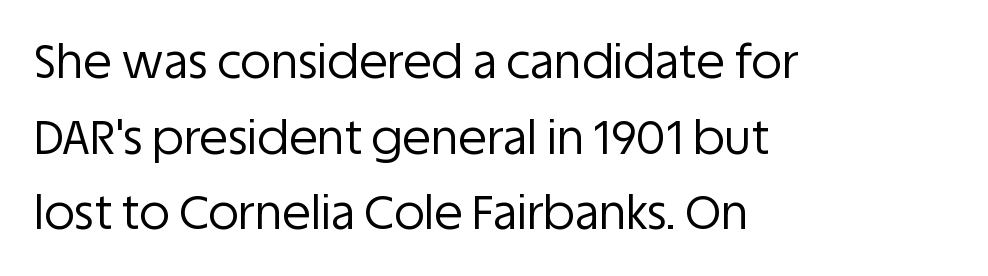
{"serif": "no", "italic": "no", "bold": "no", "weight": "regular", "width": "normal", "stroke_contrast": "low", "x_height": "large", "monospaced": "no", "underline": "no", "align": "left", "line_spacing": "normal", "line_spacing_ratio": 1.61, "letter_spacing": "normal", "letter_spacing_em": 0.0, "glyph_px": 47}
